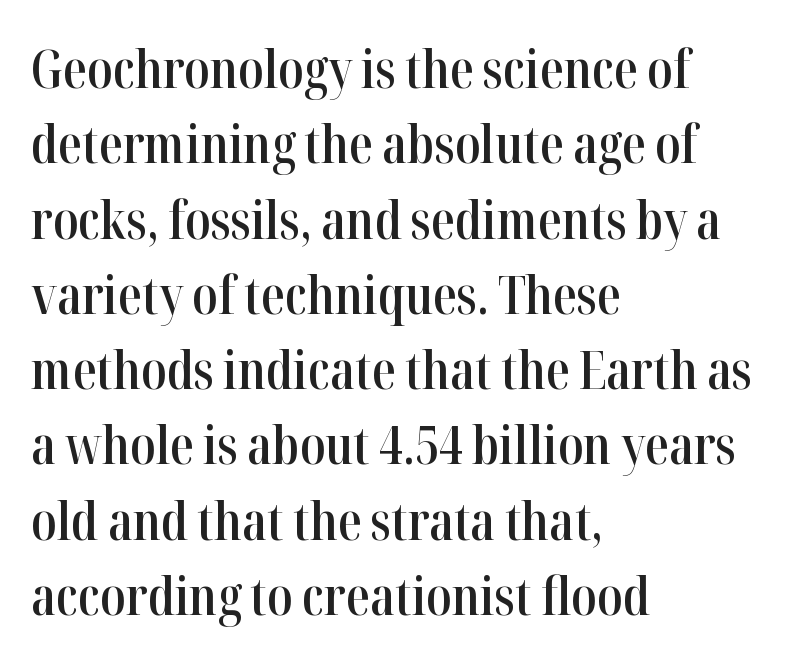
{"serif": "yes", "italic": "no", "bold": "semi", "weight": "semibold", "width": "condensed", "stroke_contrast": "high", "x_height": "medium", "monospaced": "no", "underline": "no", "align": "left", "line_spacing": "normal", "line_spacing_ratio": 1.42, "letter_spacing": "normal", "letter_spacing_em": 0.0, "glyph_px": 53}
